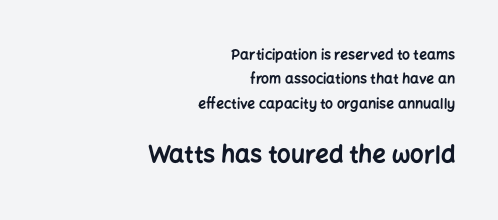
Q: Is the text bold? A: Yes.
Q: Is the text italic (slanted)? A: No, it is upright.
Q: Is the text underlined? A: No.
Q: How is the paragraph aligned? A: Right-aligned.
Q: Is the spacing between letters normal or unusually wide? A: Normal.
Q: Which block of text is set in a larger size, the first (top) or the second (bottom)? A: The second (bottom) one.
